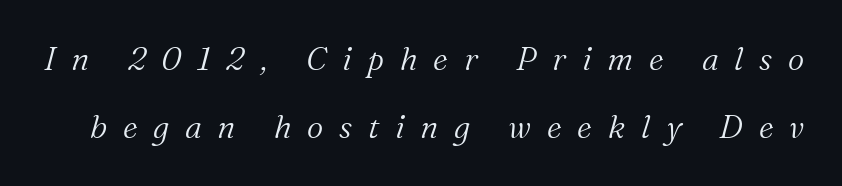
The image shows 32 px light serif type, italic (leaning right); set loose line spacing (2.14x), unusually wide letter spacing (+0.49 em), not underlined; medium stroke contrast and a medium x-height.
